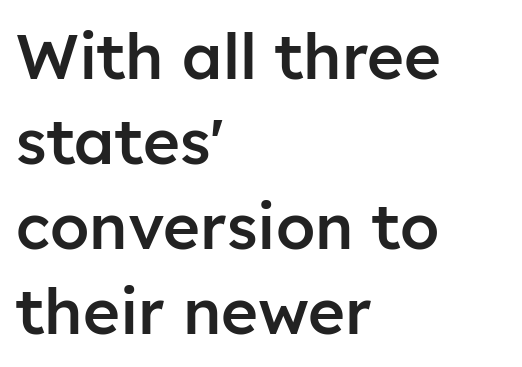
Q: Is the text bold? A: Semi-bold.
Q: Is the text italic (slanted)? A: No, it is upright.
Q: Is the typeface a serif or a sans-serif typeface? A: Sans-serif.
Q: Is the text underlined? A: No.
Q: How is the paragraph aligned? A: Left-aligned.
Q: Is the spacing between letters normal or unusually wide? A: Normal.
Q: Is the spacing between lines tight, normal or loose? A: Normal.
Q: Width (condensed, normal, or wide)? A: Normal.
Q: Stroke contrast? A: Low.
Q: x-height? A: Medium.
Q: Monospaced? A: No.
